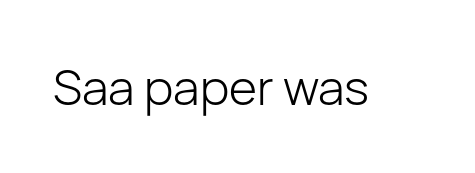
Q: Is the text bold? A: No.
Q: Is the text italic (slanted)? A: No, it is upright.
Q: Is the typeface a serif or a sans-serif typeface? A: Sans-serif.
Q: Is the text underlined? A: No.
Q: Is the spacing between letters normal or unusually wide? A: Normal.
Q: Width (condensed, normal, or wide)? A: Normal.
Q: Stroke contrast? A: Low.
Q: x-height? A: Medium.
Q: Monospaced? A: No.
